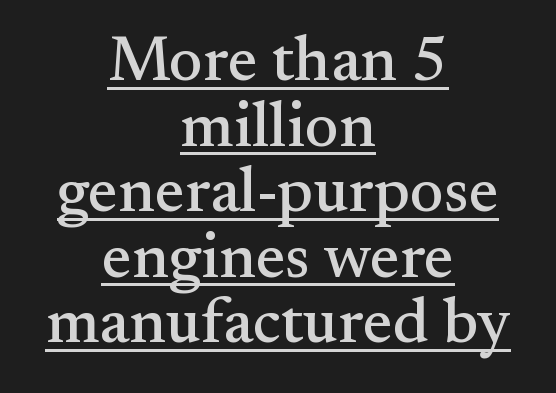
Q: Is the text italic (slanted)? A: No, it is upright.
Q: Is the typeface a serif or a sans-serif typeface? A: Serif.
Q: Is the text underlined? A: Yes.
Q: How is the paragraph aligned? A: Centered.
Q: Is the spacing between letters normal or unusually wide? A: Normal.
Q: Is the spacing between lines tight, normal or loose? A: Tight.
Q: Width (condensed, normal, or wide)? A: Normal.
Q: Stroke contrast? A: Medium.
Q: x-height? A: Small.
Q: Monospaced? A: No.
